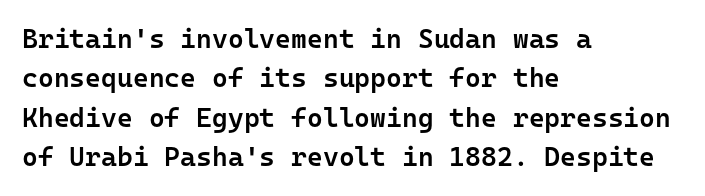
{"italic": "no", "bold": "semi", "underline": "no", "align": "left", "line_spacing": "normal", "line_spacing_ratio": 1.46, "letter_spacing": "normal", "letter_spacing_em": 0.0, "glyph_px": 27}
